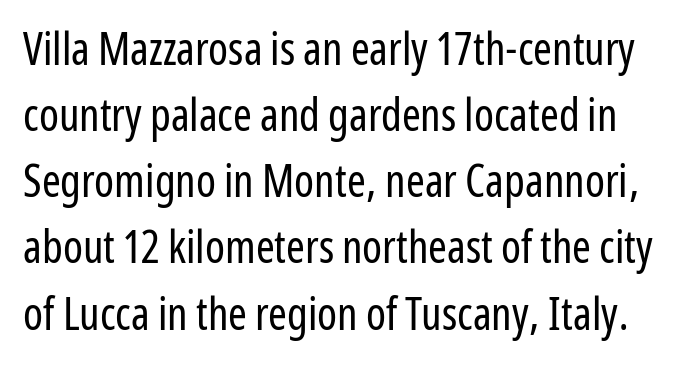
{"serif": "no", "italic": "no", "bold": "no", "weight": "regular", "width": "condensed", "stroke_contrast": "low", "x_height": "medium", "monospaced": "no", "underline": "no", "line_spacing": "normal", "line_spacing_ratio": 1.47, "letter_spacing": "normal", "letter_spacing_em": 0.0, "glyph_px": 45}
